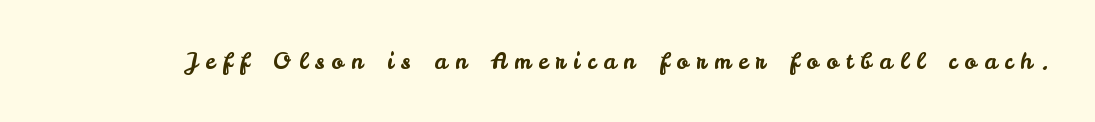
The image shows 22 px text type; set unusually wide letter spacing (+0.35 em), not underlined.
